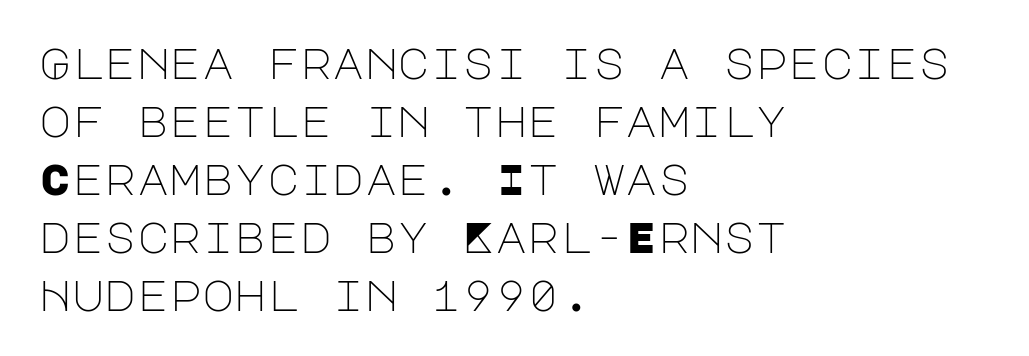
Q: Is the text bold? A: No.
Q: Is the text italic (slanted)? A: No, it is upright.
Q: Is the typeface a serif or a sans-serif typeface? A: Sans-serif.
Q: Is the text underlined? A: No.
Q: How is the paragraph aligned? A: Left-aligned.
Q: Is the spacing between letters normal or unusually wide? A: Normal.
Q: Is the spacing between lines tight, normal or loose? A: Normal.
Q: Width (condensed, normal, or wide)? A: Normal.
Q: Stroke contrast? A: Low.
Q: x-height? A: Large.
